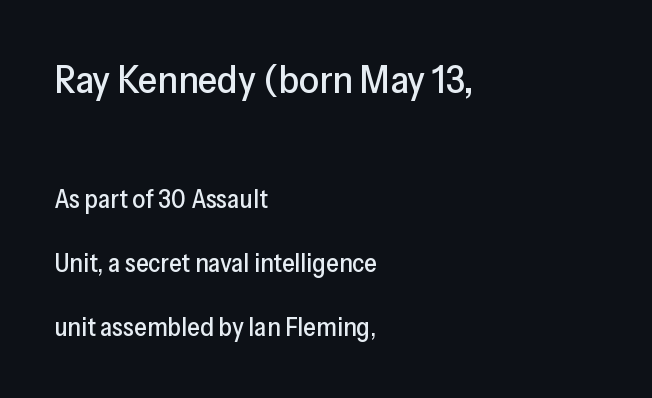
Q: Is the text italic (slanted)? A: No, it is upright.
Q: Is the typeface a serif or a sans-serif typeface? A: Sans-serif.
Q: Is the text underlined? A: No.
Q: How is the paragraph aligned? A: Left-aligned.
Q: Is the spacing between letters normal or unusually wide? A: Normal.
Q: Is the spacing between lines tight, normal or loose? A: Loose.
Q: Which block of text is set in a larger size, the first (top) or the second (bottom)? A: The first (top) one.
Q: Width (condensed, normal, or wide)? A: Normal.
Q: Stroke contrast? A: Low.
Q: x-height? A: Medium.
Q: Monospaced? A: No.
